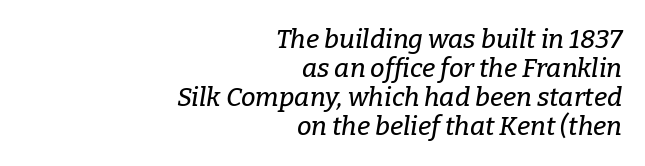
The image shows 26 px text type, italic (leaning right); set right-aligned, tight line spacing (1.12x), normal letter spacing, not underlined.
